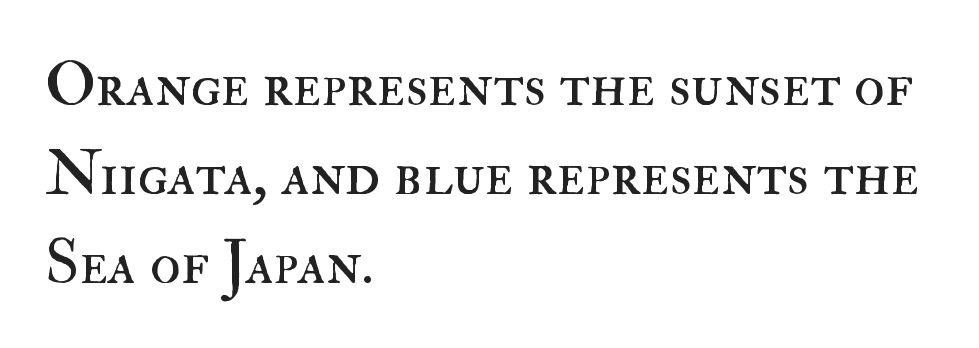
Has an underline been added? It has not. There is no visible air inserted between adjacent glyphs. The passage shown is typed in a proportional face where columns would drift. Ascenders rise straight up at ninety degrees. Visually the block forms a straight wall on the left and a jagged coastline on the right. Weight class: somewhere from thin through regular.
